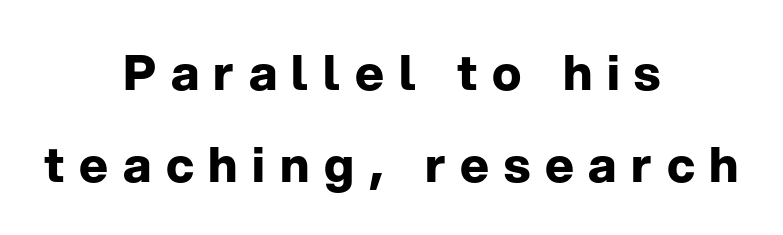
{"serif": "no", "italic": "no", "bold": "yes", "weight": "bold", "width": "normal", "stroke_contrast": "low", "x_height": "medium", "monospaced": "no", "underline": "no", "align": "center", "line_spacing_ratio": 1.87, "letter_spacing": "wide", "letter_spacing_em": 0.3, "glyph_px": 49}
